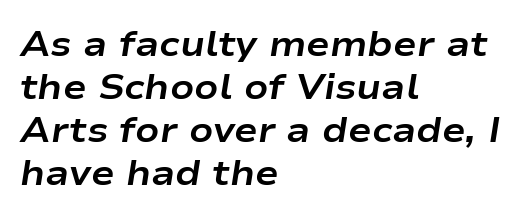
The paragraph shown leans on its left margin. The typesetting leans heavy: a genuine bold. This sample uses plain, unmodified letter spacing. The passage shown is not underscored anywhere.
